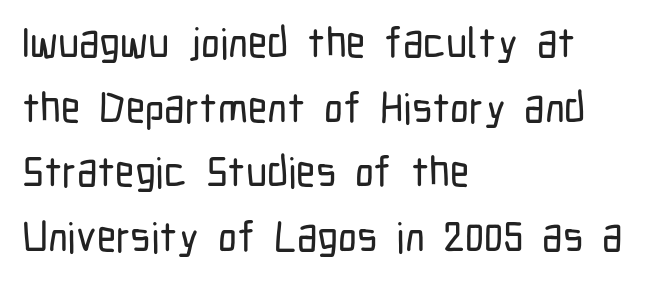
Just letters on the line, the space beneath them empty. There is no visible air inserted between adjacent glyphs. The characters display no serif detailing; their extremities are plain. Leftover space on each line is placed entirely after the last word.
